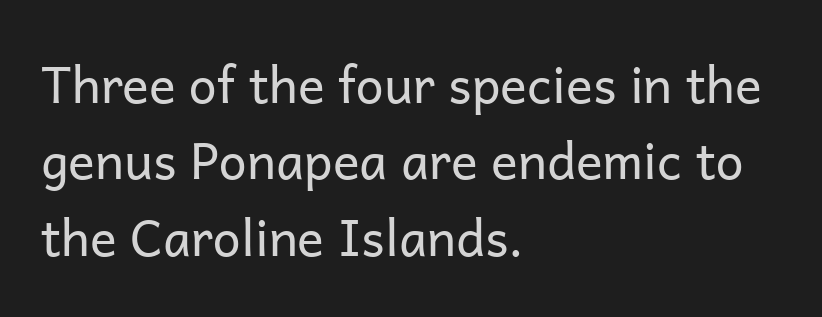
{"serif": "no", "italic": "no", "bold": "no", "weight": "regular", "width": "normal", "stroke_contrast": "low", "x_height": "medium", "monospaced": "no", "underline": "no", "align": "left", "line_spacing": "normal", "line_spacing_ratio": 1.53, "letter_spacing": "normal", "letter_spacing_em": 0.0, "glyph_px": 50}
